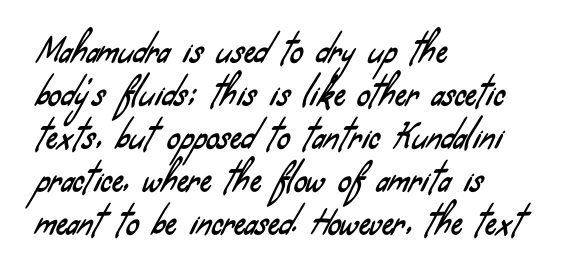
Q: Is the typeface a serif or a sans-serif typeface? A: Sans-serif.
Q: Is the text underlined? A: No.
Q: How is the paragraph aligned? A: Left-aligned.
Q: Is the spacing between letters normal or unusually wide? A: Normal.
Q: Is the spacing between lines tight, normal or loose? A: Normal.
Q: Width (condensed, normal, or wide)? A: Condensed.
Q: Stroke contrast? A: Low.
Q: x-height? A: Small.
Q: Monospaced? A: No.
